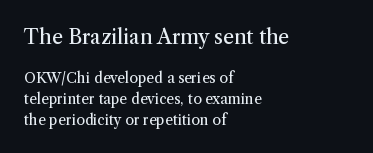
Visually, the top section dominates because its glyphs are scaled up. The setting favours the left margin, as ordinary paragraphs usually do. Letter spacing: default. No italicization has been applied; the sample stays upright. Weight: in the light-to-regular range. A clean baseline with only descenders dipping below it.
